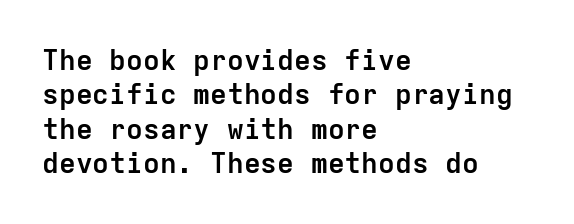
Q: Is the text bold? A: Yes.
Q: Is the text italic (slanted)? A: No, it is upright.
Q: Is the typeface a serif or a sans-serif typeface? A: Sans-serif.
Q: Is the text underlined? A: No.
Q: How is the paragraph aligned? A: Left-aligned.
Q: Is the spacing between letters normal or unusually wide? A: Normal.
Q: Width (condensed, normal, or wide)? A: Normal.
Q: Stroke contrast? A: Low.
Q: x-height? A: Medium.
Q: Monospaced? A: Yes.
